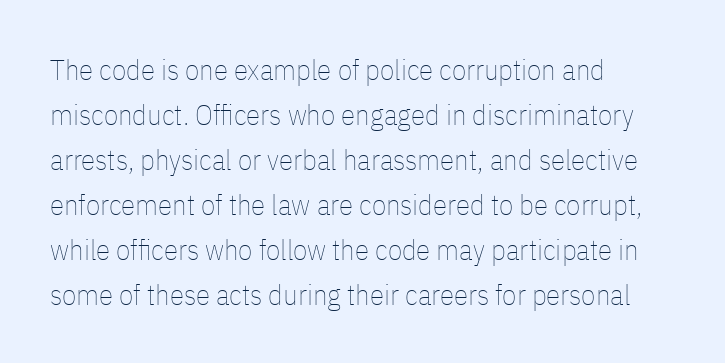
{"italic": "no", "bold": "no", "weight": "thin", "width": "condensed", "stroke_contrast": "low", "x_height": "medium", "monospaced": "no", "underline": "no", "align": "left", "line_spacing": "normal", "line_spacing_ratio": 1.55, "letter_spacing": "normal", "letter_spacing_em": 0.0, "glyph_px": 29}
